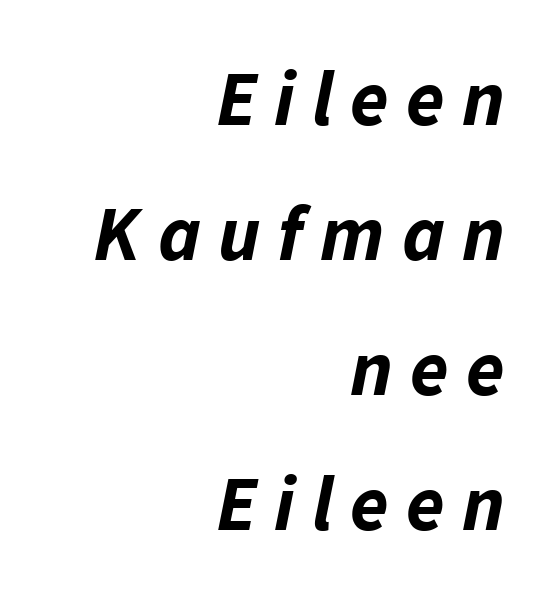
The font's italic variant was chosen for this text. Its strokes are broad and dark, the hallmark of bold type. Horizontally, the lines are justified to the trailing edge only. Varying glyph widths throughout — classic text-font behaviour. Here the glyphs are tracked loosely, breaking word shapes into spaced letters. The space beneath each line is pristine and unruled.
